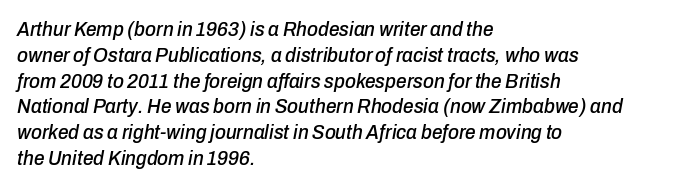
{"italic": "yes", "lean": "right", "slant_degrees": 10, "underline": "no", "align": "left", "line_spacing_ratio": 1.23, "letter_spacing": "normal", "letter_spacing_em": 0.0, "glyph_px": 21}
